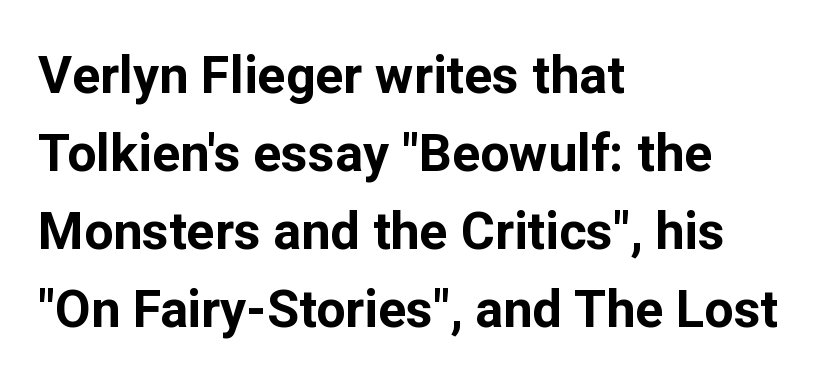
{"serif": "no", "italic": "no", "bold": "yes", "weight": "bold", "width": "normal", "stroke_contrast": "low", "x_height": "medium", "monospaced": "no", "underline": "no", "align": "left", "line_spacing": "normal", "line_spacing_ratio": 1.5, "letter_spacing": "normal", "letter_spacing_em": 0.0, "glyph_px": 52}
